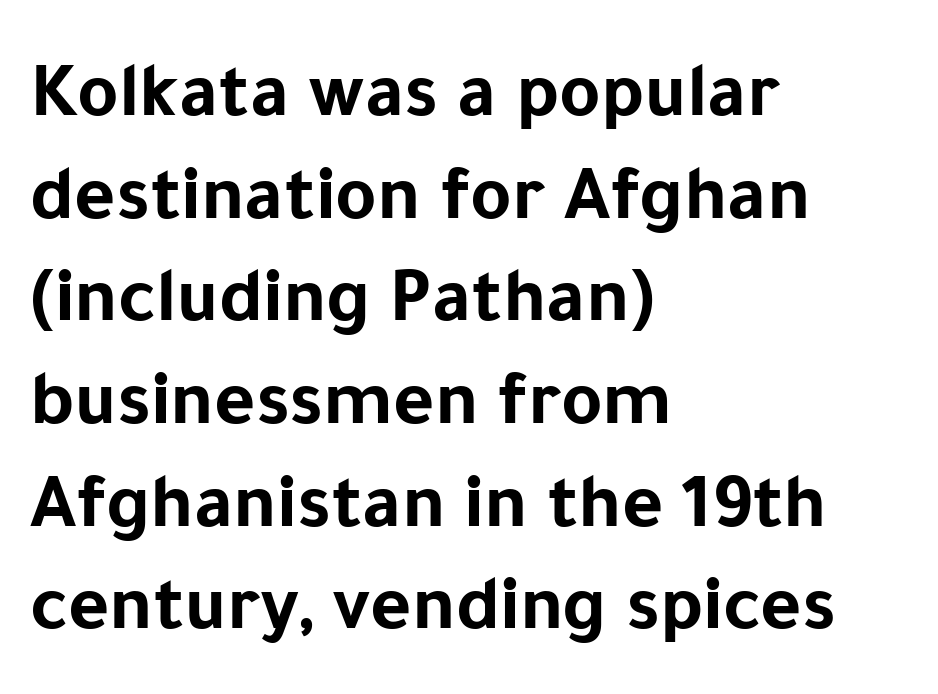
The image shows 79 px bold sans-serif type, upright; set left-aligned, normal line spacing (1.3x), normal letter spacing, not underlined; low stroke contrast and a medium x-height.
